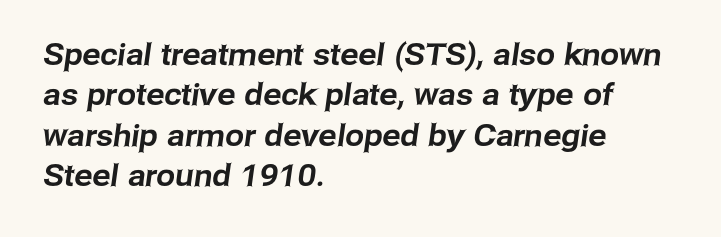
{"serif": "no", "width": "normal", "stroke_contrast": "low", "x_height": "medium", "monospaced": "no", "underline": "no", "align": "left", "line_spacing": "normal", "line_spacing_ratio": 1.35, "letter_spacing": "normal", "letter_spacing_em": 0.0, "glyph_px": 30}
